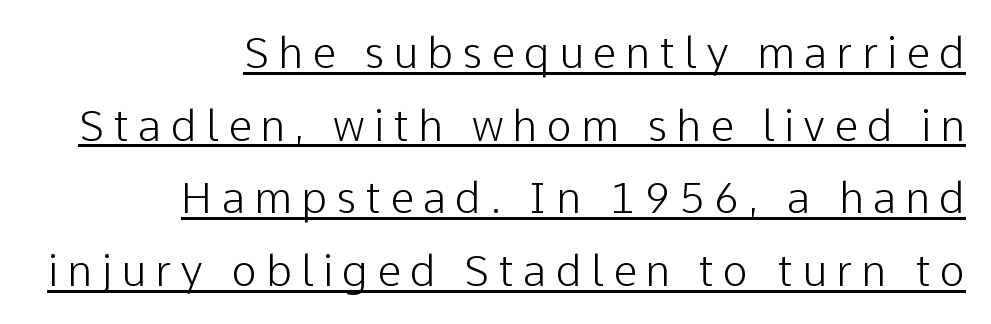
Italic? Not at all — the glyphs are vertical. A continuous stroke trails under the words, as in a hyperlink. No letter is thick-stroked: the sample isn't bold. What stands out about the letter spacing? Its width — letters are far apart. Is this a fixed-width face? No — the glyphs have proportional, varying widths. No feet cap the strokes, marking this as sans-serif type.
